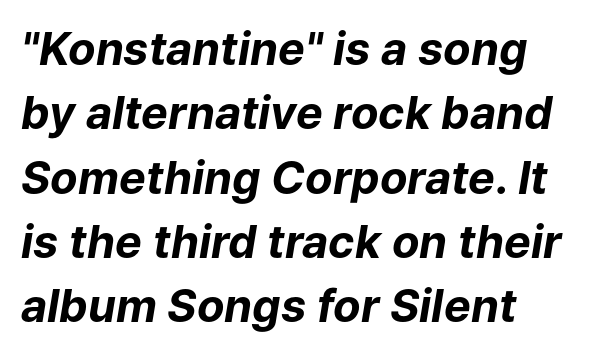
Heavy, bold letterforms. The zone under the glyphs is completely vacant. Line starts are locked; line ends wander. Italic? Definitely — the glyphs are oblique.
